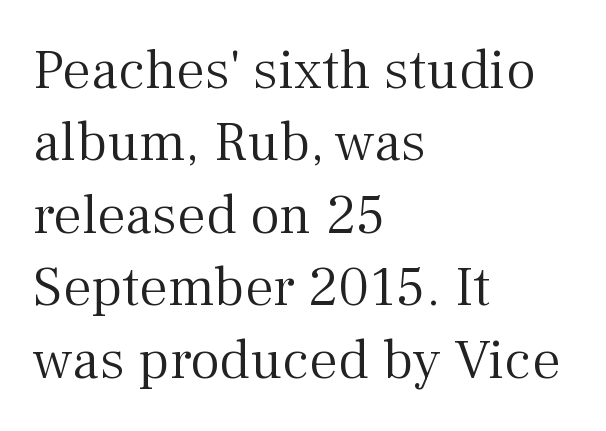
The image shows 57 px light serif type, upright; set left-aligned, normal line spacing (1.27x), normal letter spacing, not underlined; medium stroke contrast and a medium x-height.
